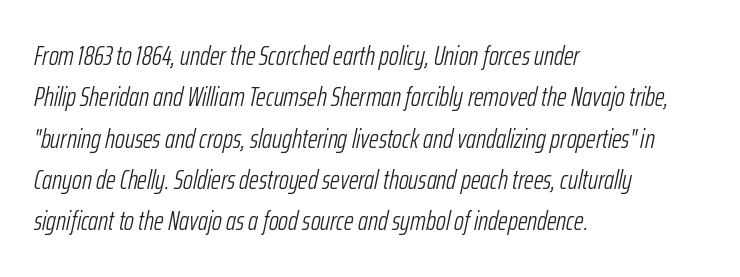
{"italic": "yes", "lean": "right", "slant_degrees": 12, "bold": "no", "underline": "no", "align": "left", "line_spacing": "normal", "line_spacing_ratio": 1.53, "letter_spacing": "normal", "letter_spacing_em": 0.0, "glyph_px": 27}
